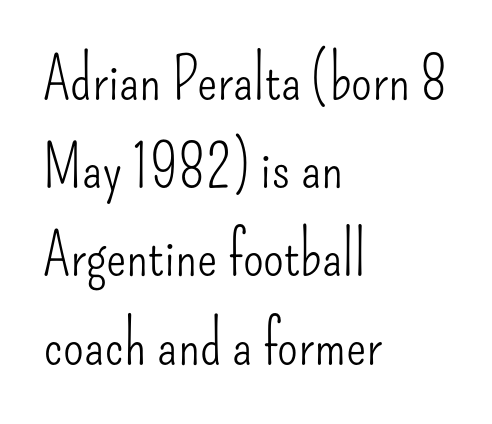
{"serif": "no", "italic": "no", "bold": "no", "weight": "light", "width": "condensed", "stroke_contrast": "low", "x_height": "small", "monospaced": "no", "underline": "no", "align": "left", "line_spacing": "normal", "line_spacing_ratio": 1.47, "letter_spacing": "normal", "letter_spacing_em": 0.0, "glyph_px": 60}
